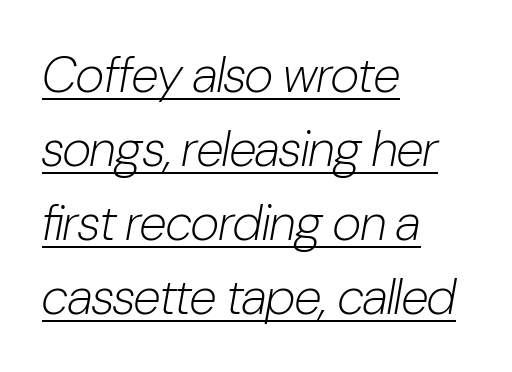
Q: Is the text bold? A: No.
Q: Is the text italic (slanted)? A: Yes, it leans right by about 10 degrees.
Q: Is the text underlined? A: Yes.
Q: How is the paragraph aligned? A: Left-aligned.
Q: Is the spacing between letters normal or unusually wide? A: Normal.
Q: Is the spacing between lines tight, normal or loose? A: Normal.
Q: Width (condensed, normal, or wide)? A: Condensed.
Q: Stroke contrast? A: Low.
Q: x-height? A: Medium.
Q: Monospaced? A: No.
